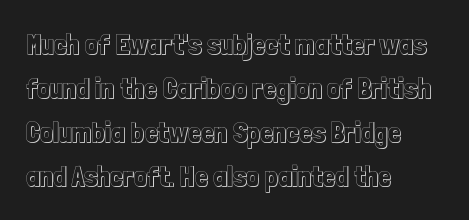
Decoration check: the copy has no underline. Rendered with straight, roman letterforms. If you measured baseline to baseline, you'd find a middling distance. Think of a printed novel: that variable character pitch is what you see here. The ragged edge is on the right, which tells us the setting is flush left.
